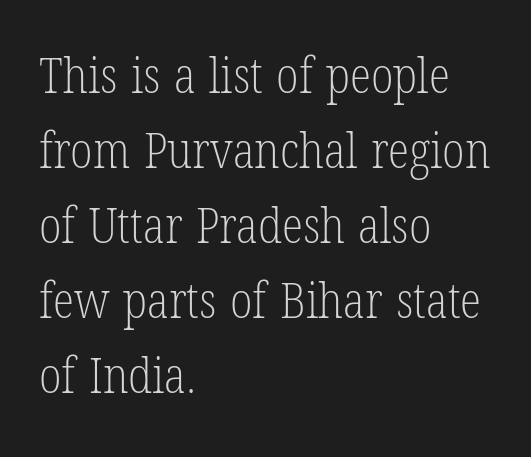
{"serif": "yes", "italic": "no", "bold": "no", "weight": "light", "width": "condensed", "stroke_contrast": "low", "x_height": "medium", "monospaced": "no", "underline": "no", "align": "left", "line_spacing": "normal", "line_spacing_ratio": 1.53, "letter_spacing": "normal", "letter_spacing_em": 0.0, "glyph_px": 49}
